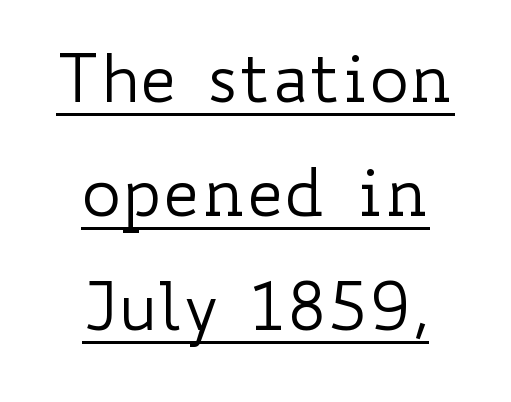
Compared with typical paragraphs, the rows here are spaced about the same. Has an underline been added? It has. The gaps between neighbouring characters are ordinary and unremarkable. The characters are drawn with everyday or finer stroke widths. The font's upright variant was chosen for this text.
